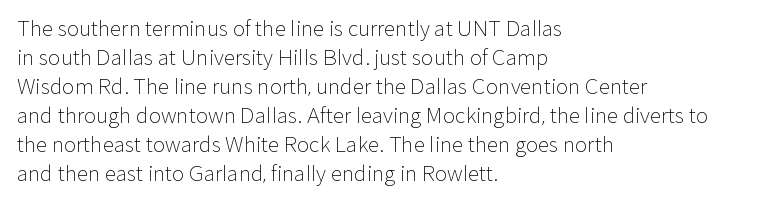
The image shows 21 px text type, upright; set left-aligned, normal line spacing (1.38x), normal letter spacing, not underlined.
